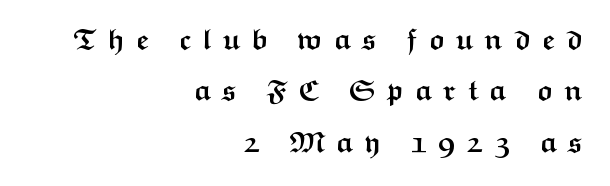
The image shows 29 px semibold, wide sans-serif type, upright; set right-aligned, line spacing 1.77x, unusually wide letter spacing (+0.37 em), not underlined; medium stroke contrast and a medium x-height.
